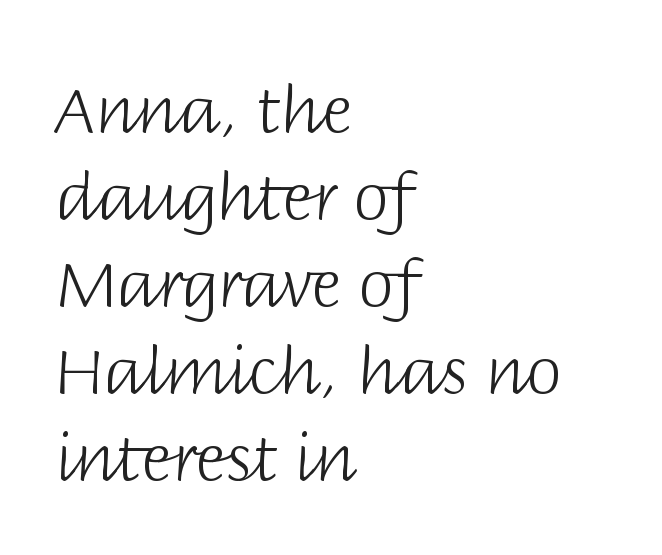
The image shows 65 px light sans-serif type, upright; set left-aligned, normal line spacing (1.34x), normal letter spacing, not underlined; low stroke contrast and a large x-height.
